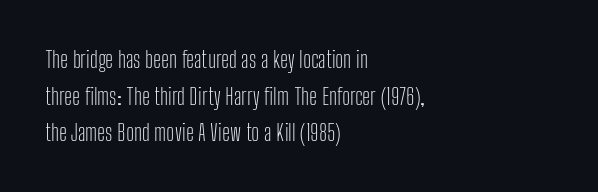
Q: Is the text bold? A: No.
Q: Is the text italic (slanted)? A: No, it is upright.
Q: Is the text underlined? A: No.
Q: How is the paragraph aligned? A: Left-aligned.
Q: Is the spacing between letters normal or unusually wide? A: Normal.
Q: Is the spacing between lines tight, normal or loose? A: Normal.
